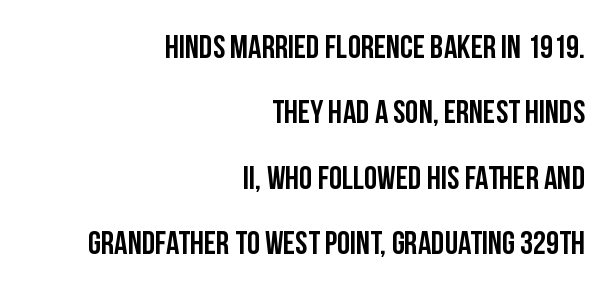
{"serif": "no", "italic": "no", "width": "condensed", "stroke_contrast": "low", "x_height": "large", "monospaced": "no", "underline": "no", "align": "right", "line_spacing": "loose", "line_spacing_ratio": 1.98, "letter_spacing": "normal", "letter_spacing_em": 0.0, "glyph_px": 33}
